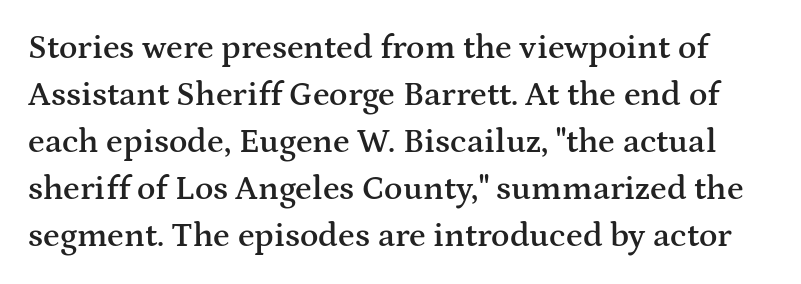
Every character sits straight up, as roman type does. Do the characters align in a grid? No, the font is proportional. The block of text has a typical density, with ordinary space between rows. Each row of text sits above clean, open space. The typeface chosen for these lines features serifs. The sample has been set in demibold, a notch under bold.
